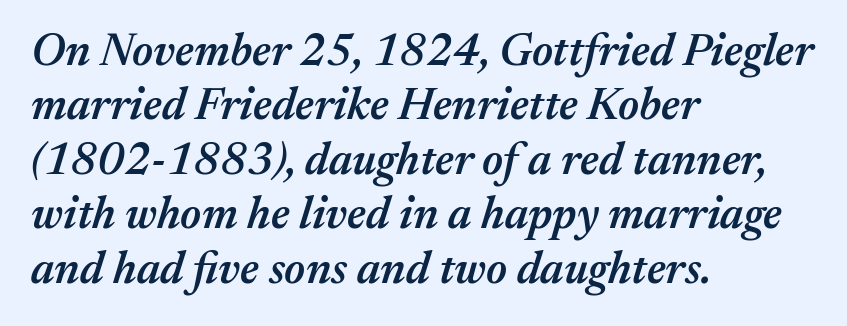
Q: Is the text bold? A: Semi-bold.
Q: Is the text italic (slanted)? A: Yes, it leans right by about 17 degrees.
Q: Is the text underlined? A: No.
Q: How is the paragraph aligned? A: Left-aligned.
Q: Is the spacing between letters normal or unusually wide? A: Normal.
Q: Width (condensed, normal, or wide)? A: Normal.
Q: Stroke contrast? A: Medium.
Q: x-height? A: Medium.
Q: Monospaced? A: No.
